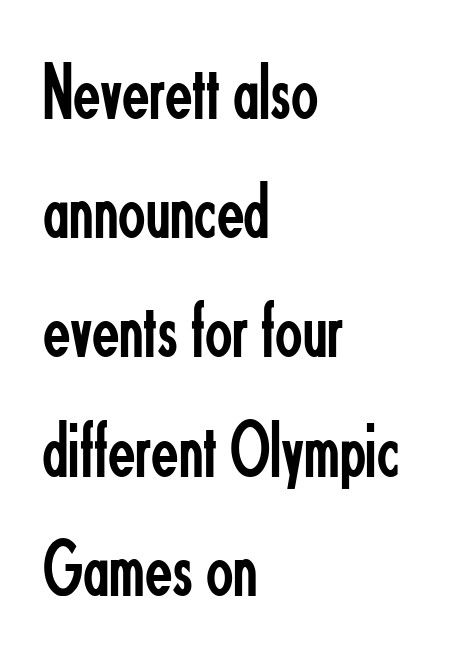
The image shows 80 px regular-weight, condensed sans-serif type, upright; set left-aligned, normal line spacing (1.49x), normal letter spacing, not underlined; low stroke contrast and a small x-height.
